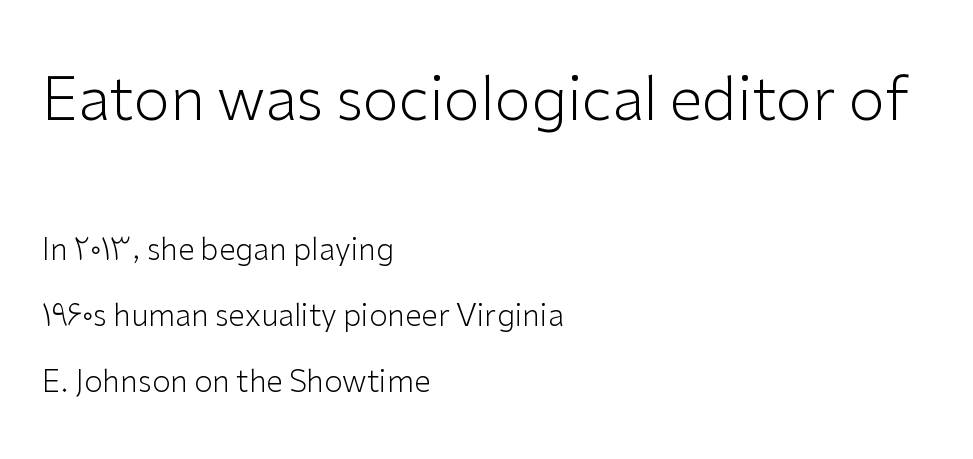
Q: Is the text bold? A: No.
Q: Is the text italic (slanted)? A: No, it is upright.
Q: Is the typeface a serif or a sans-serif typeface? A: Sans-serif.
Q: Is the text underlined? A: No.
Q: How is the paragraph aligned? A: Left-aligned.
Q: Is the spacing between letters normal or unusually wide? A: Normal.
Q: Is the spacing between lines tight, normal or loose? A: Loose.
Q: Which block of text is set in a larger size, the first (top) or the second (bottom)? A: The first (top) one.
Q: Width (condensed, normal, or wide)? A: Normal.
Q: Stroke contrast? A: Low.
Q: x-height? A: Medium.
Q: Monospaced? A: No.
